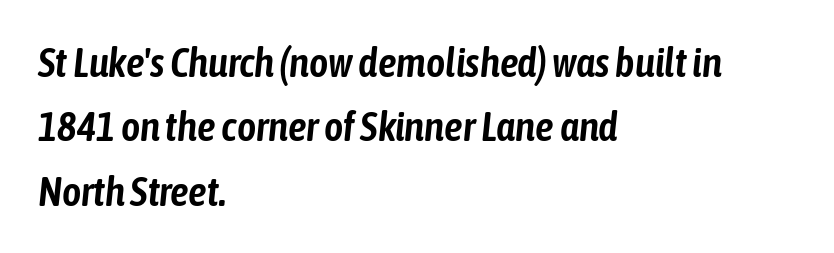
{"italic": "yes", "lean": "right", "slant_degrees": 6, "width": "condensed", "stroke_contrast": "low", "x_height": "medium", "monospaced": "no", "underline": "no", "align": "left", "line_spacing": "normal", "line_spacing_ratio": 1.57, "letter_spacing": "normal", "letter_spacing_em": 0.0, "glyph_px": 41}
